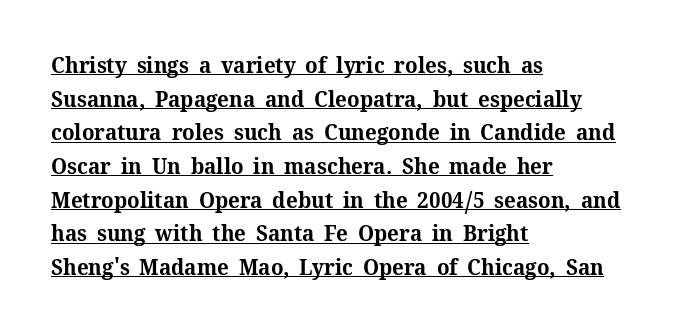
{"italic": "no", "bold": "yes", "underline": "yes", "align": "left", "line_spacing": "normal", "line_spacing_ratio": 1.53, "letter_spacing": "normal", "letter_spacing_em": 0.0, "glyph_px": 22}
